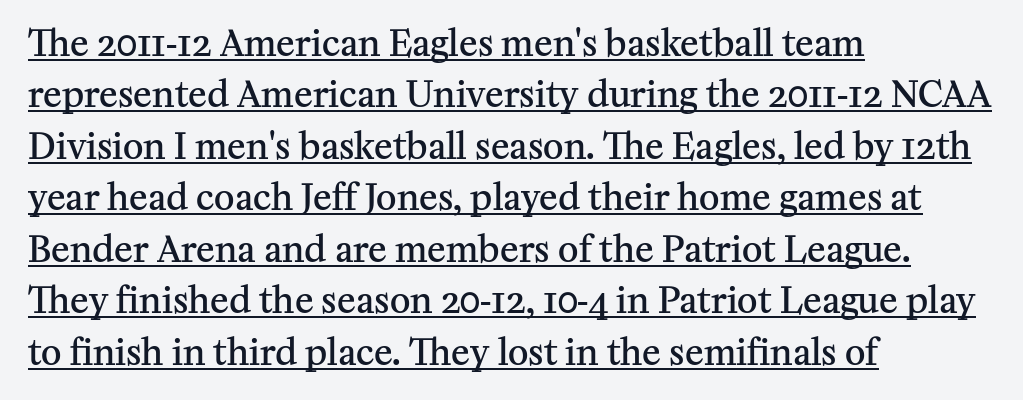
Q: Is the text bold? A: Semi-bold.
Q: Is the text italic (slanted)? A: No, it is upright.
Q: Is the typeface a serif or a sans-serif typeface? A: Serif.
Q: Is the text underlined? A: Yes.
Q: How is the paragraph aligned? A: Left-aligned.
Q: Is the spacing between letters normal or unusually wide? A: Normal.
Q: Is the spacing between lines tight, normal or loose? A: Normal.
Q: Width (condensed, normal, or wide)? A: Normal.
Q: Stroke contrast? A: Medium.
Q: x-height? A: Medium.
Q: Monospaced? A: No.
